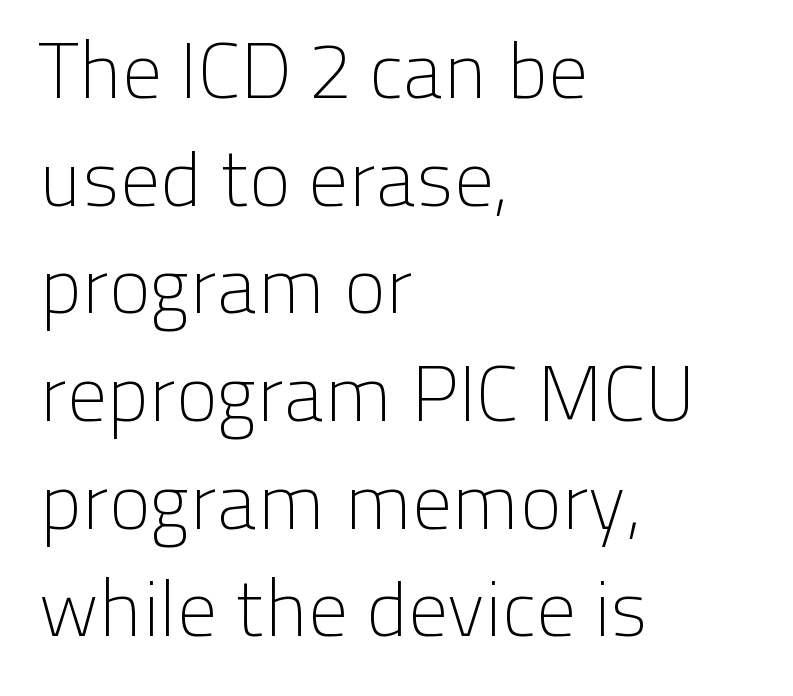
Q: Is the text bold? A: No.
Q: Is the text italic (slanted)? A: No, it is upright.
Q: Is the typeface a serif or a sans-serif typeface? A: Sans-serif.
Q: Is the text underlined? A: No.
Q: How is the paragraph aligned? A: Left-aligned.
Q: Is the spacing between letters normal or unusually wide? A: Normal.
Q: Is the spacing between lines tight, normal or loose? A: Normal.
Q: Width (condensed, normal, or wide)? A: Normal.
Q: Stroke contrast? A: Low.
Q: x-height? A: Medium.
Q: Monospaced? A: No.
